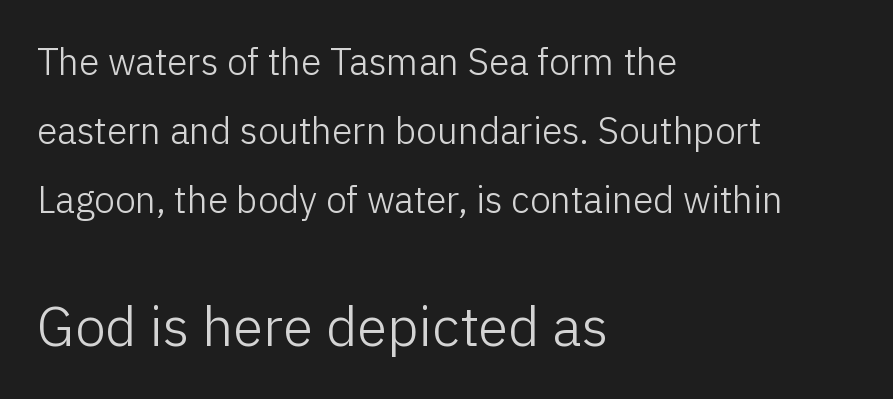
The image shows 55 px light sans-serif type, upright; set left-aligned, line spacing 1.87x, normal letter spacing, not underlined; the second (bottom) block is 1.49x larger; low stroke contrast and a medium x-height.
